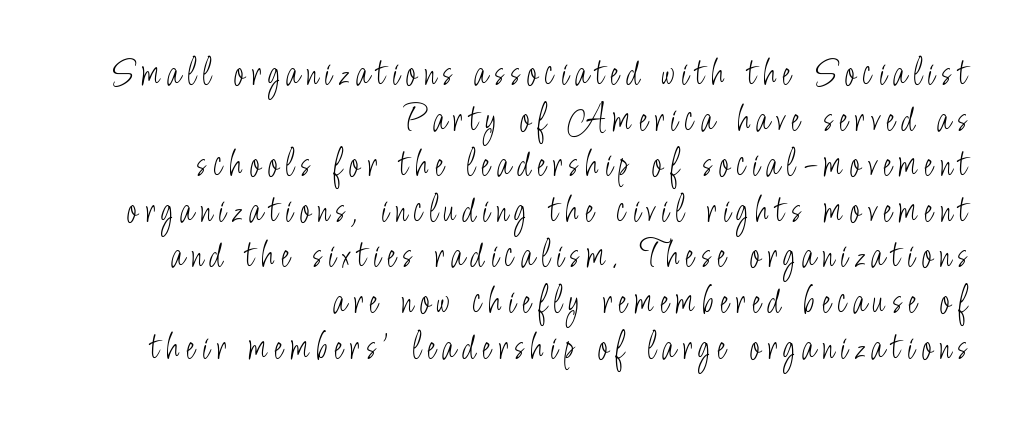
The image shows 40 px light, condensed sans-serif type; set right-aligned, tight line spacing (1.14x), not underlined; low stroke contrast and a small x-height.
